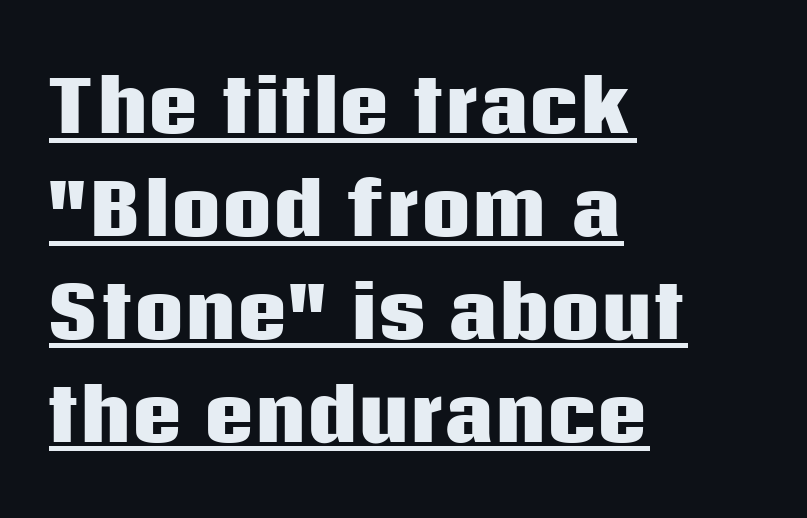
Q: Is the text bold? A: Yes.
Q: Is the text italic (slanted)? A: No, it is upright.
Q: Is the typeface a serif or a sans-serif typeface? A: Sans-serif.
Q: Is the text underlined? A: Yes.
Q: How is the paragraph aligned? A: Left-aligned.
Q: Is the spacing between letters normal or unusually wide? A: Normal.
Q: Is the spacing between lines tight, normal or loose? A: Normal.
Q: Width (condensed, normal, or wide)? A: Normal.
Q: Stroke contrast? A: Low.
Q: x-height? A: Large.
Q: Monospaced? A: No.
